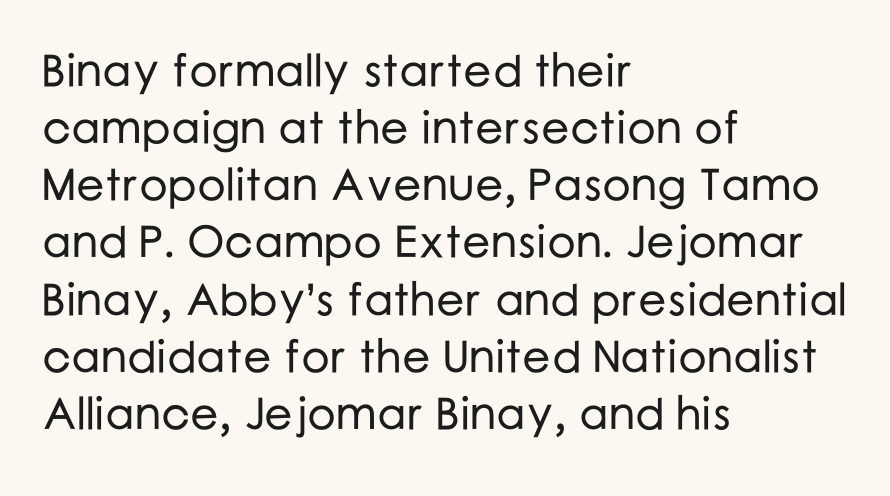
The image shows 45 px sans-serif type, upright; set left-aligned, normal line spacing (1.27x), normal letter spacing, not underlined; low stroke contrast and a medium x-height.
